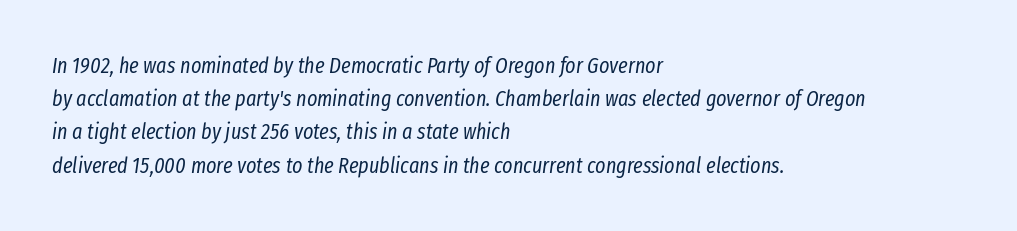
Q: Is the text bold? A: No.
Q: Is the text italic (slanted)? A: Yes, it leans right by about 8 degrees.
Q: Is the text underlined? A: No.
Q: How is the paragraph aligned? A: Left-aligned.
Q: Is the spacing between letters normal or unusually wide? A: Normal.
Q: Is the spacing between lines tight, normal or loose? A: Normal.
